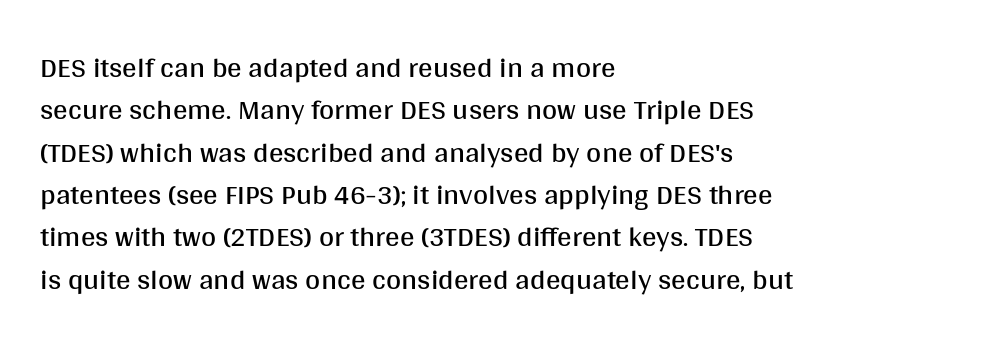
{"serif": "no", "italic": "no", "bold": "no", "weight": "regular", "width": "normal", "stroke_contrast": "medium", "x_height": "large", "monospaced": "no", "underline": "no", "align": "left", "line_spacing": "normal", "line_spacing_ratio": 1.46, "letter_spacing": "normal", "letter_spacing_em": 0.0, "glyph_px": 29}
